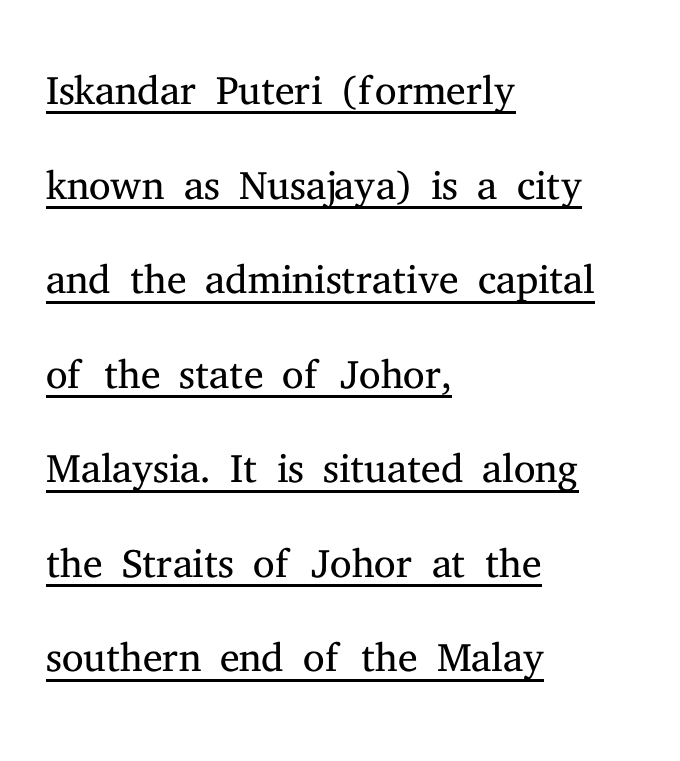
{"serif": "yes", "italic": "no", "bold": "no", "weight": "light", "width": "normal", "stroke_contrast": "medium", "x_height": "medium", "monospaced": "no", "underline": "yes", "align": "left", "line_spacing": "normal", "line_spacing_ratio": 1.55, "letter_spacing": "normal", "letter_spacing_em": 0.0, "glyph_px": 61}
